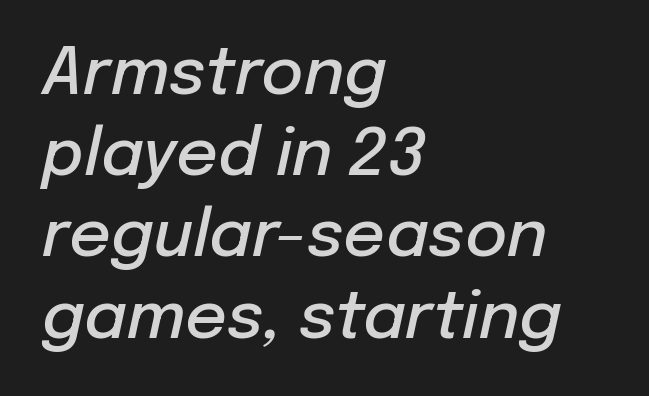
The image shows 65 px semibold type, italic (leaning right); set left-aligned, normal line spacing (1.25x), normal letter spacing, not underlined; low stroke contrast and a medium x-height.
